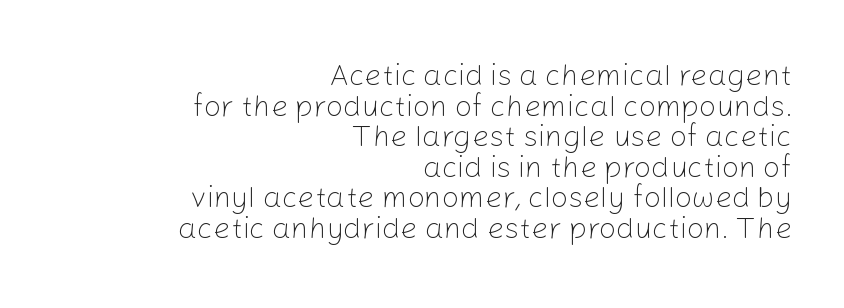
The image shows 30 px light sans-serif type, upright; set right-aligned, tight line spacing (1.02x), normal letter spacing, not underlined; low stroke contrast and a medium x-height.
